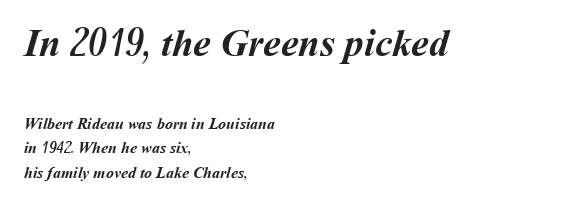
Q: Is the text bold? A: Yes.
Q: Is the text underlined? A: No.
Q: How is the paragraph aligned? A: Left-aligned.
Q: Is the spacing between letters normal or unusually wide? A: Normal.
Q: Is the spacing between lines tight, normal or loose? A: Normal.
Q: Which block of text is set in a larger size, the first (top) or the second (bottom)? A: The first (top) one.
Q: Width (condensed, normal, or wide)? A: Normal.
Q: Stroke contrast? A: Medium.
Q: x-height? A: Medium.
Q: Monospaced? A: No.
